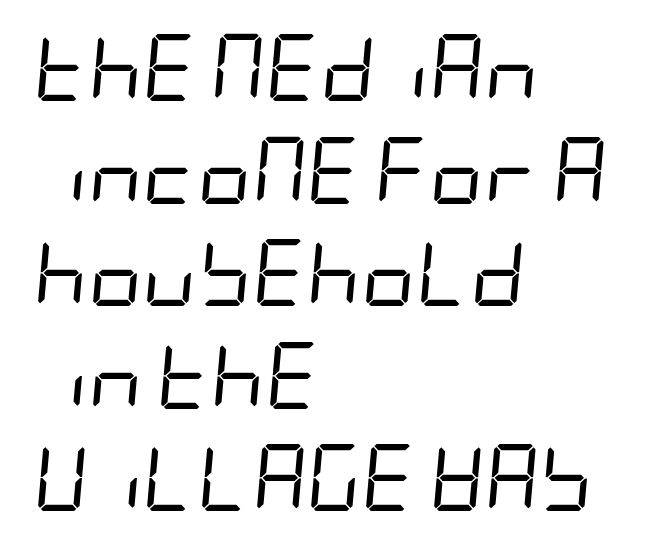
Q: Is the text bold? A: No.
Q: Is the text italic (slanted)? A: Yes, it leans right by about 5 degrees.
Q: Is the text underlined? A: No.
Q: How is the paragraph aligned? A: Left-aligned.
Q: Is the spacing between letters normal or unusually wide? A: Normal.
Q: Is the spacing between lines tight, normal or loose? A: Normal.
Q: Width (condensed, normal, or wide)? A: Condensed.
Q: Stroke contrast? A: Low.
Q: x-height? A: Large.
